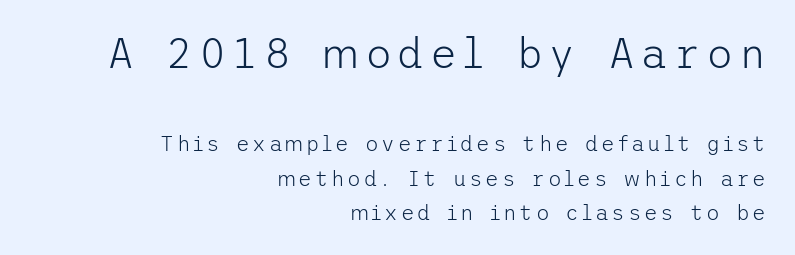
Classification — sans serif. The rendering shrinks the type as you move from the upper chunk to the lower. The text block is weighted toward the right margin, trailing off unevenly leftward. The axis of the letterforms is exactly vertical.
